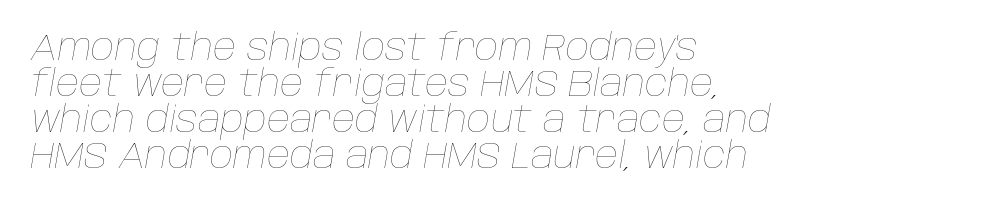
{"italic": "yes", "lean": "right", "slant_degrees": 10, "bold": "no", "weight": "thin", "width": "normal", "stroke_contrast": "low", "x_height": "large", "monospaced": "no", "underline": "no", "align": "left", "line_spacing": "tight", "line_spacing_ratio": 1.0, "letter_spacing": "normal", "letter_spacing_em": 0.0, "glyph_px": 36}
